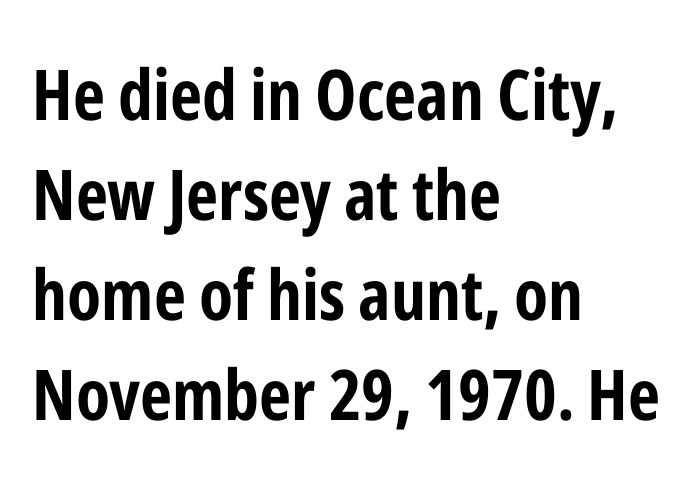
The image shows 70 px bold, condensed sans-serif type, upright; set left-aligned, normal line spacing (1.43x), normal letter spacing, not underlined; low stroke contrast and a medium x-height.
